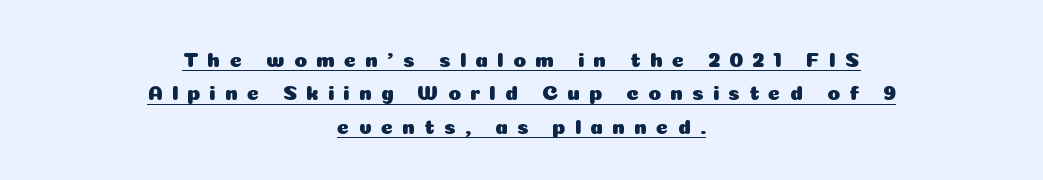
The rows are spaced the way most documents space them. Underlining? Definitely there. Italic? Not at all — the glyphs are vertical. The whitespace from short lines is split evenly between both sides.
